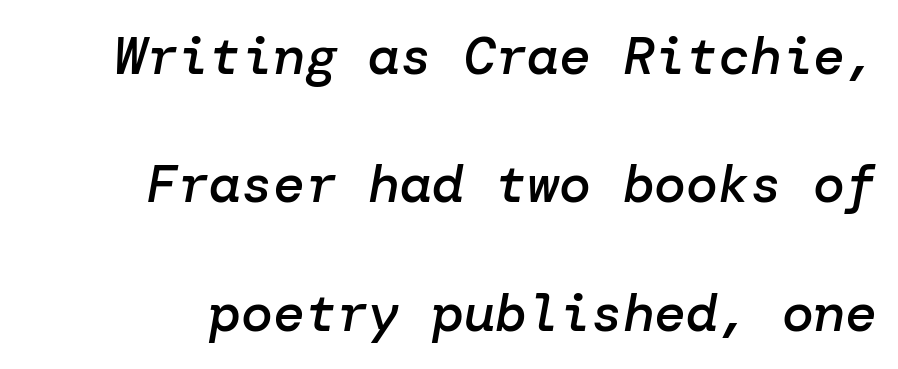
Q: Is the text bold? A: Semi-bold.
Q: Is the text italic (slanted)? A: Yes, it leans right by about 10 degrees.
Q: Is the text underlined? A: No.
Q: Is the spacing between letters normal or unusually wide? A: Normal.
Q: Is the spacing between lines tight, normal or loose? A: Loose.
Q: Width (condensed, normal, or wide)? A: Normal.
Q: Stroke contrast? A: Low.
Q: x-height? A: Medium.
